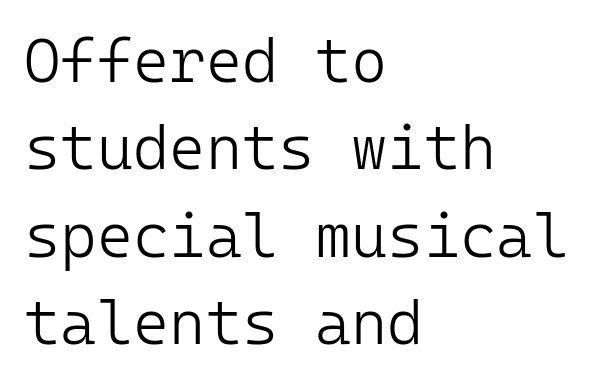
{"serif": "no", "italic": "no", "bold": "no", "weight": "light", "width": "normal", "stroke_contrast": "low", "x_height": "medium", "underline": "no", "align": "left", "line_spacing": "normal", "line_spacing_ratio": 1.41, "letter_spacing": "normal", "letter_spacing_em": 0.0, "glyph_px": 62}
